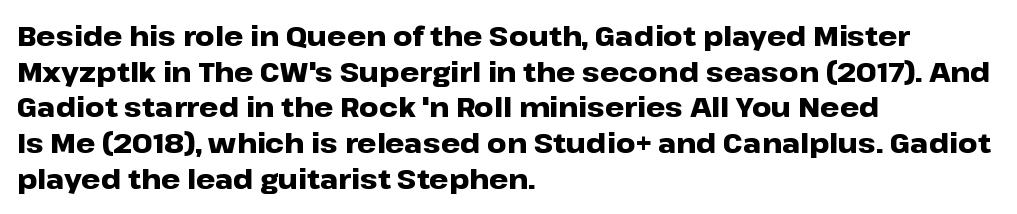
A typesetter would call this leading conventional body-copy spacing. Standard letterfit; no display-style spreading of the glyphs. The axis of the letterforms is exactly vertical. Typeset ragged right — the left edge is the straight one. Clear beneath every line of the passage. Each glyph is drawn with heavy, bold strokes.
